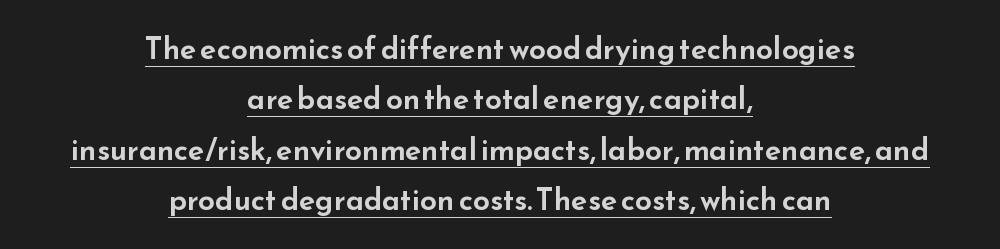
These lines are rendered in a variable-pitch font. The letters stand upright; this is a roman face. Leading: standard. The designer went with a sans here, leaving each stem footless. The face used here is rendered with its standard letterfit.
